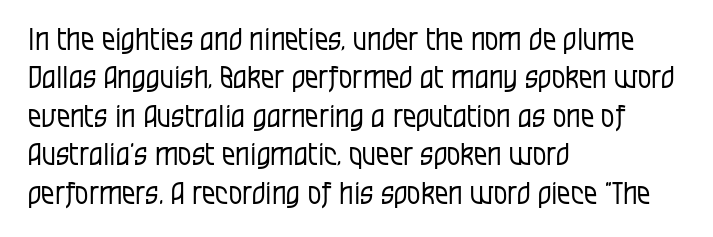
The image shows 30 px regular-weight, condensed sans-serif type, upright; set left-aligned, normal line spacing (1.28x), normal letter spacing, not underlined; low stroke contrast and a large x-height.
